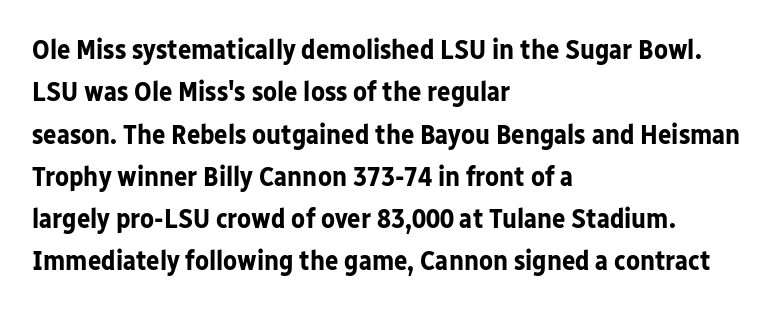
{"serif": "no", "italic": "no", "bold": "yes", "weight": "bold", "width": "normal", "stroke_contrast": "low", "x_height": "medium", "monospaced": "no", "underline": "no", "align": "left", "line_spacing": "normal", "line_spacing_ratio": 1.51, "letter_spacing": "normal", "letter_spacing_em": 0.0, "glyph_px": 28}
